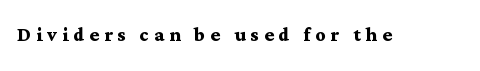
Caption: expanded tracking, letters set apart. I'd describe the lettering as bold — thick and assertive. A clean baseline with only descenders dipping below it. The type sits square on the baseline with zero lean.
